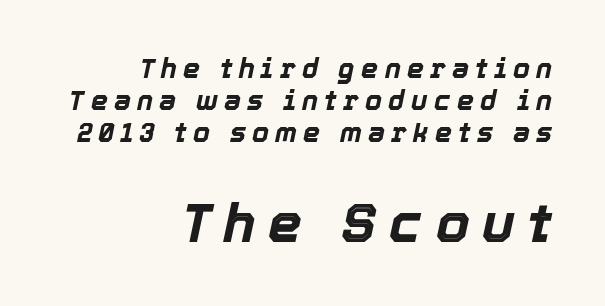
The image shows 54 px bold type, italic (leaning right); set right-aligned, line spacing 1.19x, unusually wide letter spacing (+0.23 em), not underlined; the second (bottom) block is 2.0x larger; a medium x-height.
